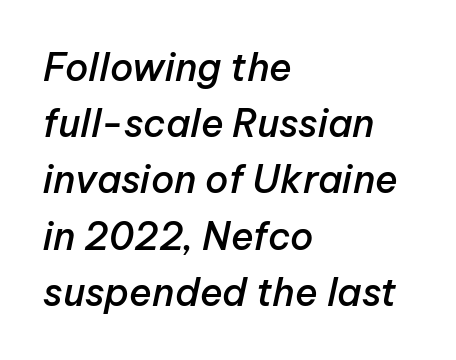
Check the space under the baseline: it is left empty. Its strokes are somewhat broadened, the hallmark of semibold type. The face used here has a pronounced slope to its letters. The face used here is proportionally spaced, like ordinary book or web type.
